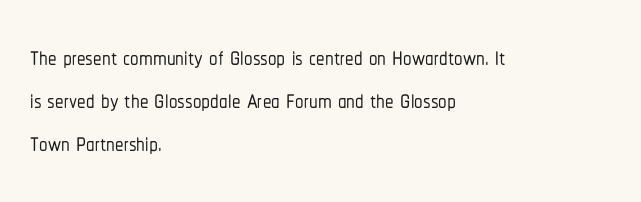
Q: Is the text italic (slanted)? A: No, it is upright.
Q: Is the typeface a serif or a sans-serif typeface? A: Sans-serif.
Q: Is the text underlined? A: No.
Q: How is the paragraph aligned? A: Left-aligned.
Q: Is the spacing between letters normal or unusually wide? A: Normal.
Q: Is the spacing between lines tight, normal or loose? A: Normal.
Q: Width (condensed, normal, or wide)? A: Condensed.
Q: Stroke contrast? A: Low.
Q: x-height? A: Medium.
Q: Monospaced? A: No.
